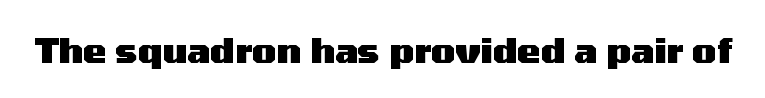
{"serif": "no", "italic": "no", "bold": "yes", "weight": "heavy", "width": "wide", "stroke_contrast": "medium", "x_height": "medium", "monospaced": "no", "underline": "no", "letter_spacing": "normal", "letter_spacing_em": 0.0, "glyph_px": 35}
